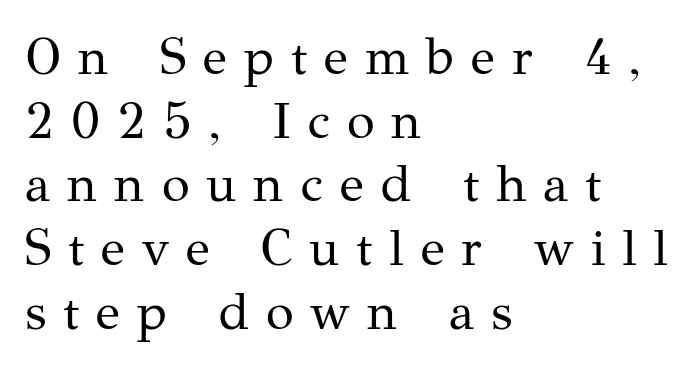
Do the characters align in a grid? No, the font is proportional. The letterforms stand isolated, each surrounded by extra space. Whoever set this chose a conventional vertical rhythm. Underline: absent. Horizontal alignment here is leftward, the default for most running prose. Style check: upright.
